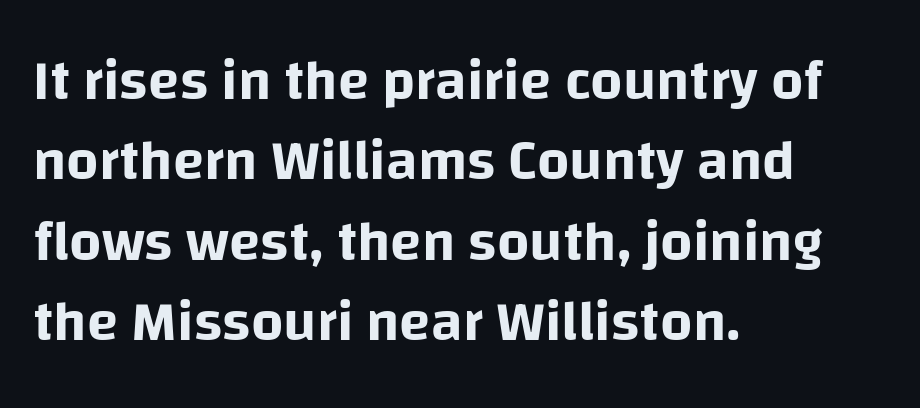
The image shows 57 px sans-serif type, upright; set left-aligned, normal line spacing (1.41x), normal letter spacing, not underlined; low stroke contrast and a large x-height.
